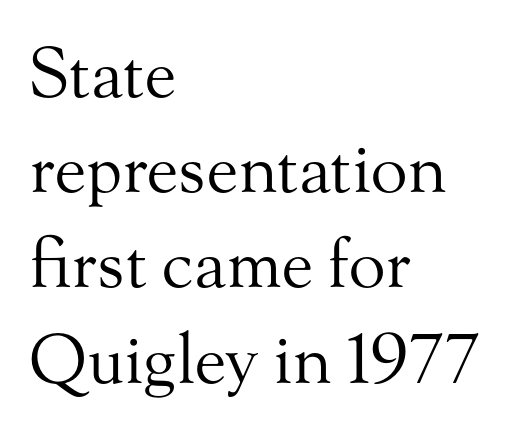
The image shows 68 px regular-weight serif type, upright; set left-aligned, normal line spacing (1.4x), normal letter spacing, not underlined; medium stroke contrast and a small x-height.
